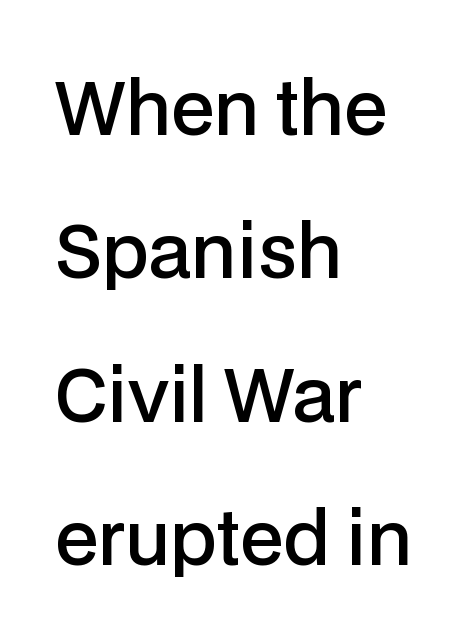
The image shows 72 px semibold sans-serif type, upright; set left-aligned, loose line spacing (1.99x), normal letter spacing, not underlined; low stroke contrast and a medium x-height.
